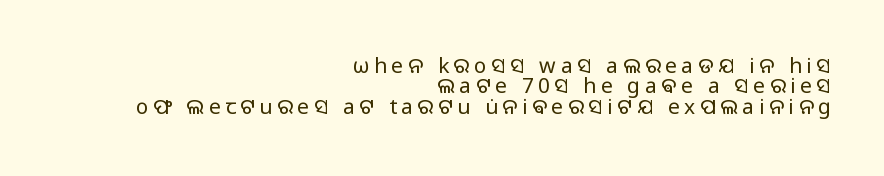
Ordinary non-slanted type is in use. Vertical spacing — tight. Any mark beneath the type? The region is blank. Honestly, the letter spacing is so wide it's the main thing you notice. Vertical stems look standard width or narrower in stroke. This sample is right-justified, so line beginnings fall wherever the words allow.
